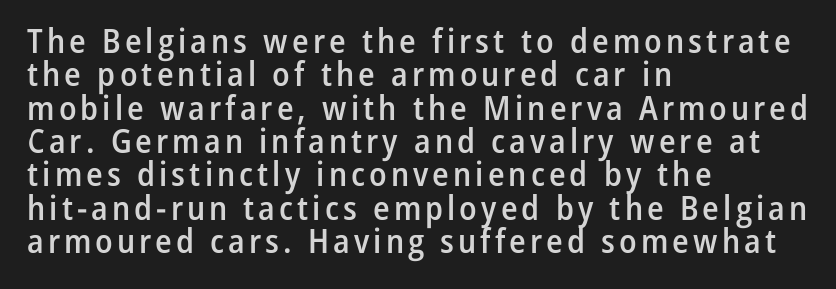
Q: Is the text bold? A: Semi-bold.
Q: Is the text italic (slanted)? A: No, it is upright.
Q: Is the typeface a serif or a sans-serif typeface? A: Sans-serif.
Q: Is the text underlined? A: No.
Q: How is the paragraph aligned? A: Left-aligned.
Q: Is the spacing between lines tight, normal or loose? A: Tight.
Q: Width (condensed, normal, or wide)? A: Condensed.
Q: Stroke contrast? A: Low.
Q: x-height? A: Medium.
Q: Monospaced? A: No.
